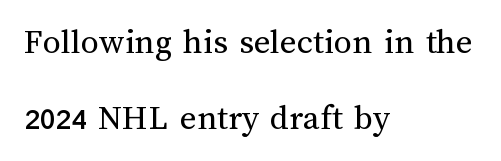
{"italic": "no", "bold": "no", "weight": "regular", "width": "normal", "stroke_contrast": "medium", "x_height": "medium", "monospaced": "no", "underline": "no", "align": "left", "line_spacing": "loose", "line_spacing_ratio": 2.11, "letter_spacing": "normal", "letter_spacing_em": 0.0, "glyph_px": 36}
